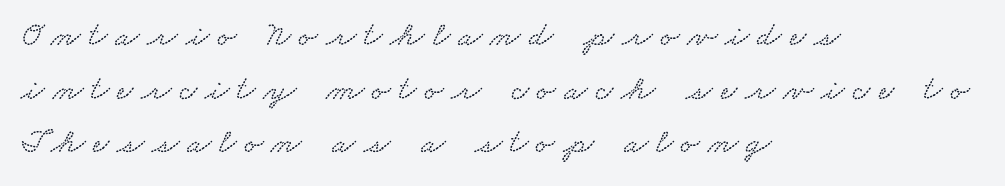
{"width": "wide", "stroke_contrast": "low", "x_height": "small", "monospaced": "no", "underline": "no", "align": "left", "line_spacing": "normal", "line_spacing_ratio": 1.53, "letter_spacing": "wide", "letter_spacing_em": 0.23, "glyph_px": 35}
